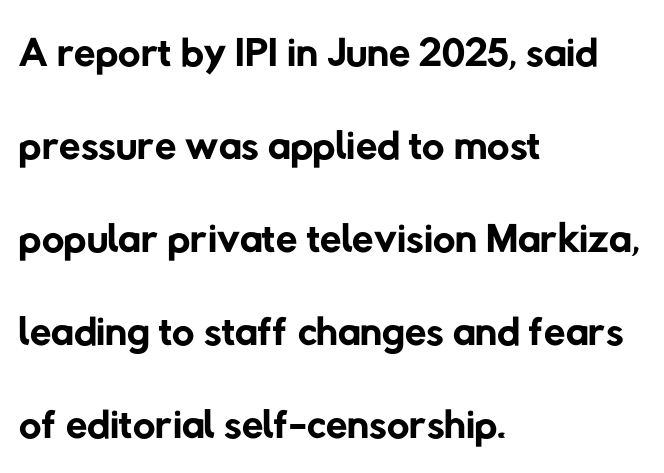
Q: Is the text bold? A: No.
Q: Is the typeface a serif or a sans-serif typeface? A: Sans-serif.
Q: Is the text underlined? A: No.
Q: How is the paragraph aligned? A: Left-aligned.
Q: Is the spacing between letters normal or unusually wide? A: Normal.
Q: Is the spacing between lines tight, normal or loose? A: Normal.
Q: Width (condensed, normal, or wide)? A: Normal.
Q: Stroke contrast? A: Low.
Q: x-height? A: Medium.
Q: Monospaced? A: No.
